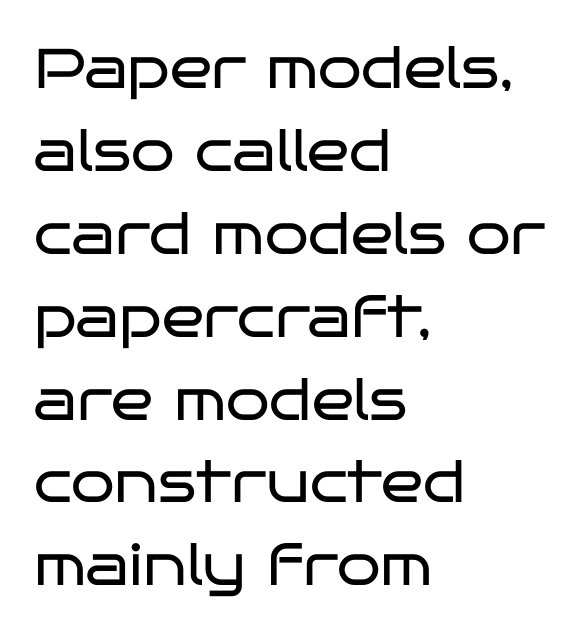
The image shows 56 px regular-weight, wide sans-serif type, upright; set left-aligned, normal line spacing (1.48x), normal letter spacing, not underlined; low stroke contrast and a large x-height.
